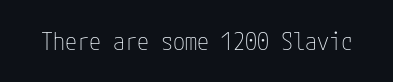
The image shows 24 px text type, upright; set normal letter spacing, not underlined.
